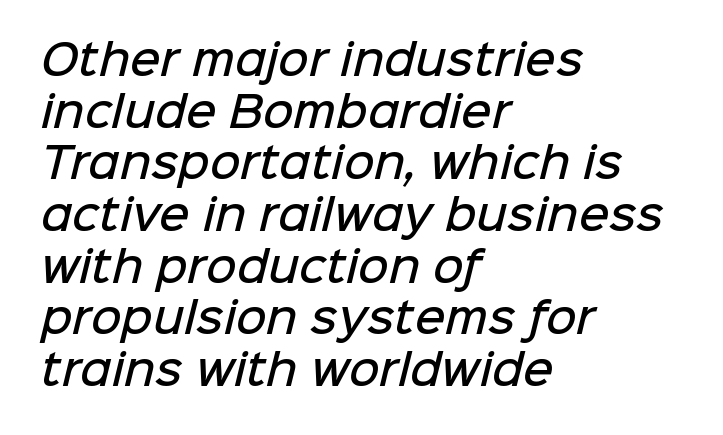
The image shows 42 px semibold sans-serif type; set left-aligned, line spacing 1.23x, normal letter spacing, not underlined; low stroke contrast and a medium x-height.
